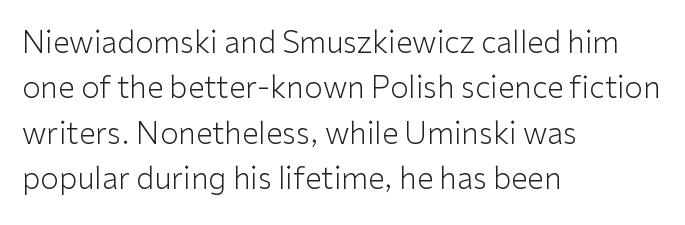
The image shows 30 px light sans-serif type, upright; set left-aligned, normal line spacing (1.51x), normal letter spacing, not underlined; low stroke contrast and a medium x-height.
